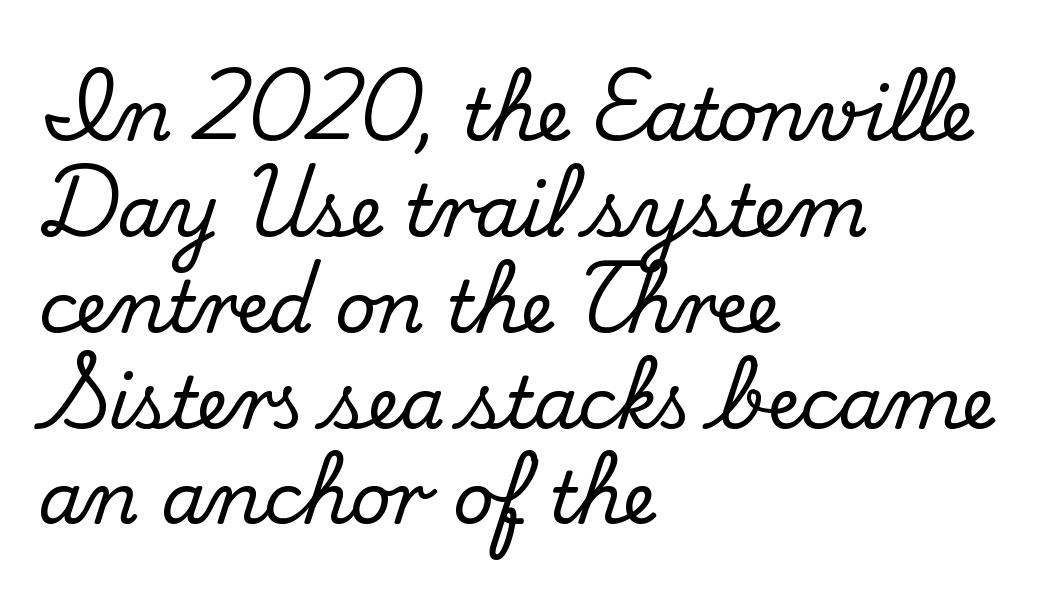
No word sits above an underline. The typesetter chose a ragged-right arrangement here. The rendering shows small feet on the letterforms — a serif design.
